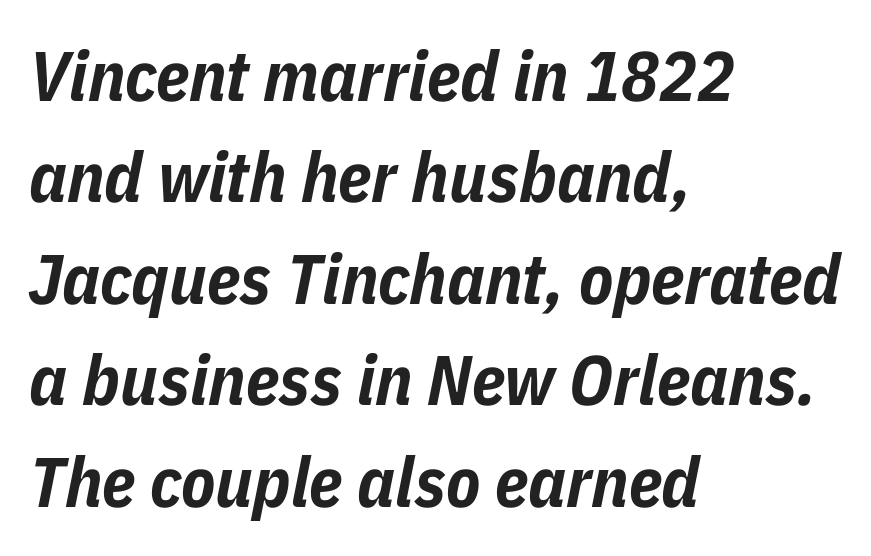
{"italic": "yes", "lean": "right", "slant_degrees": 11, "bold": "yes", "weight": "bold", "width": "condensed", "stroke_contrast": "low", "x_height": "medium", "monospaced": "no", "underline": "no", "align": "left", "line_spacing": "normal", "line_spacing_ratio": 1.45, "letter_spacing": "normal", "letter_spacing_em": 0.0, "glyph_px": 70}
